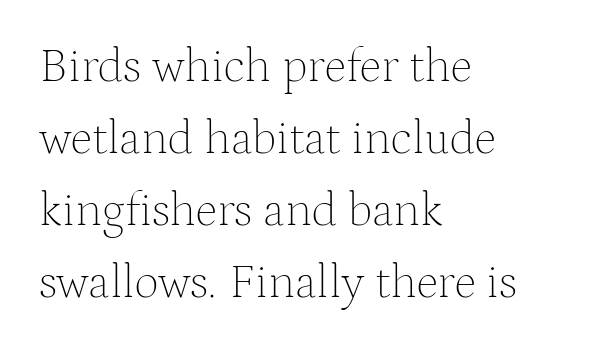
The image shows 48 px thin serif type, upright; set left-aligned, normal line spacing (1.5x), normal letter spacing, not underlined; medium stroke contrast and a medium x-height.
